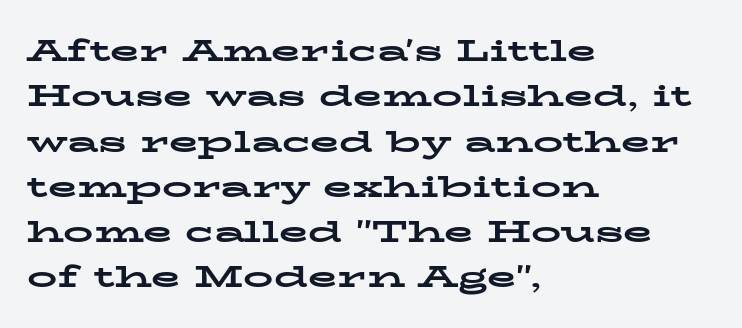
Vertical spacing — default. The letters sit at their default tracking, neither squeezed nor spread. The sample has been set heavy, in full bold. Decoration check: the copy has no underline. Proportional: the letters do not fall into vertical columns.
